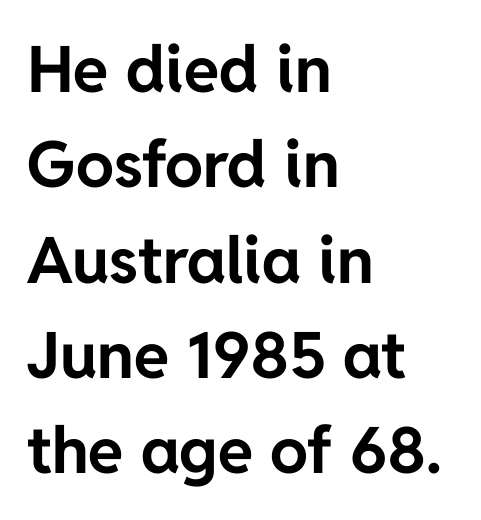
{"serif": "no", "italic": "no", "bold": "yes", "weight": "bold", "width": "normal", "stroke_contrast": "low", "x_height": "medium", "monospaced": "no", "underline": "no", "align": "left", "line_spacing": "normal", "line_spacing_ratio": 1.49, "letter_spacing": "normal", "letter_spacing_em": 0.0, "glyph_px": 64}
